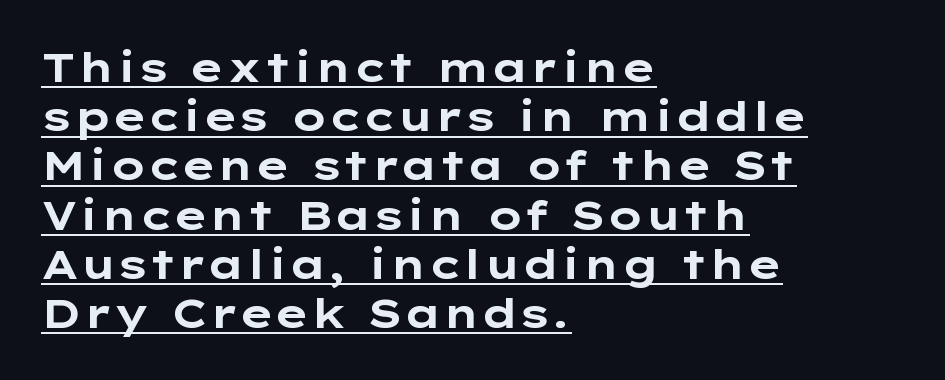
The passage shown is typed in a proportional face where columns would drift. The letters carry no serifs — their stems end cleanly without finishing strokes. Teacher's note: observe the even left margin — that is flush-left alignment. The letters stand straight up with perfectly vertical stems. The letters sit at their default tracking, neither squeezed nor spread. The rendering uses the underline text-decoration.
